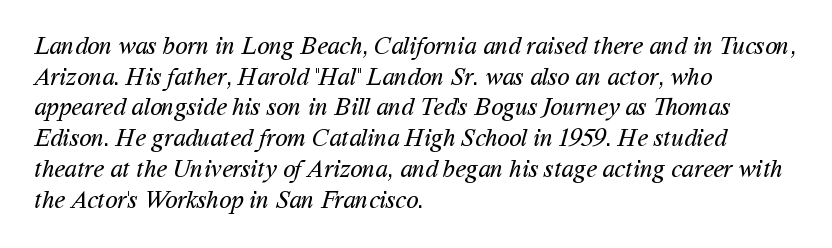
Q: Is the text bold? A: No.
Q: Is the text underlined? A: No.
Q: How is the paragraph aligned? A: Left-aligned.
Q: Is the spacing between letters normal or unusually wide? A: Normal.
